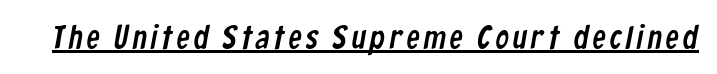
The image shows 33 px condensed sans-serif type; set underlined; low stroke contrast and a medium x-height.
